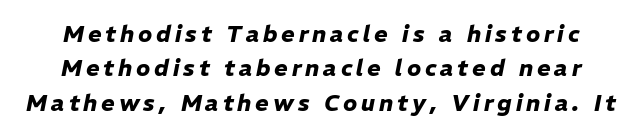
The axis of the letterforms is tilted away from vertical. Line spacing here is normal. On the weight axis this lands at bold, roughly 700. A bare baseline throughout the passage.
